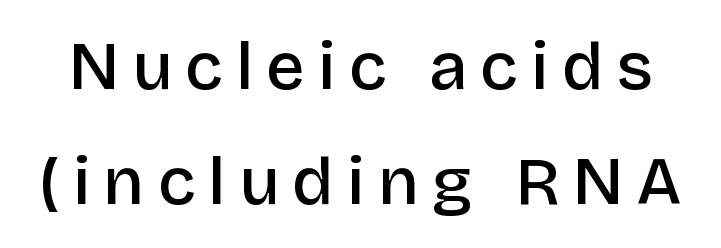
{"serif": "no", "italic": "no", "bold": "semi", "weight": "semibold", "width": "normal", "stroke_contrast": "low", "x_height": "large", "monospaced": "no", "underline": "no", "line_spacing": "normal", "line_spacing_ratio": 1.69, "glyph_px": 68}
